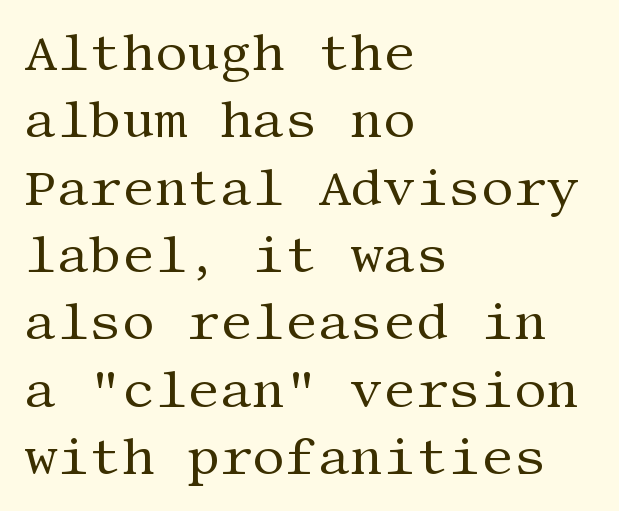
Q: Is the text bold? A: No.
Q: Is the text italic (slanted)? A: No, it is upright.
Q: Is the typeface a serif or a sans-serif typeface? A: Serif.
Q: Is the text underlined? A: No.
Q: How is the paragraph aligned? A: Left-aligned.
Q: Is the spacing between letters normal or unusually wide? A: Normal.
Q: Is the spacing between lines tight, normal or loose? A: Normal.
Q: Width (condensed, normal, or wide)? A: Normal.
Q: Stroke contrast? A: Medium.
Q: x-height? A: Large.
